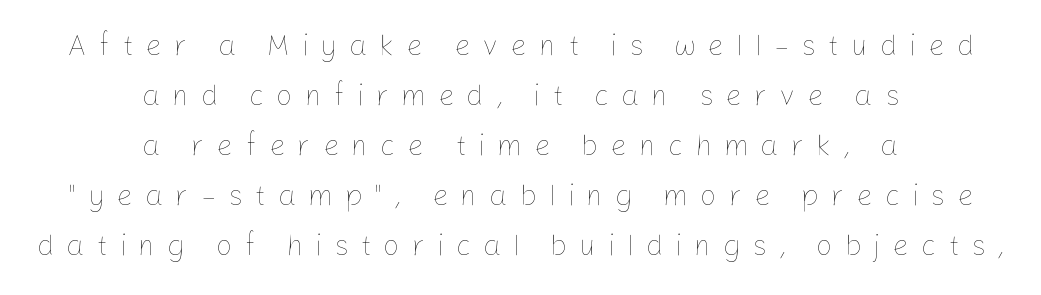
No word sits above an underline. Here the glyphs are tracked loosely, breaking word shapes into spaced letters. The face used here is proportionally spaced, like ordinary book or web type. Is the type heavy? It reads as light-to-regular instead. Upright lettering throughout. The rendering positions every line midway between the sides.
